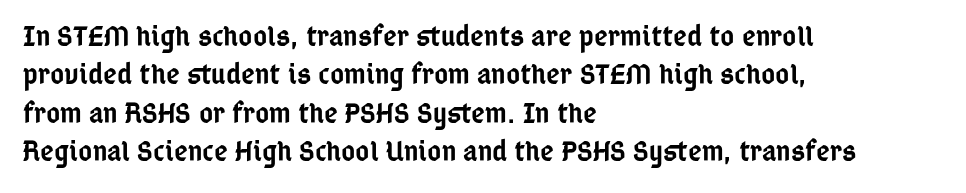
{"serif": "no", "italic": "no", "bold": "semi", "weight": "semibold", "width": "condensed", "stroke_contrast": "low", "x_height": "medium", "monospaced": "no", "underline": "no", "align": "left", "line_spacing": "normal", "line_spacing_ratio": 1.28, "letter_spacing": "normal", "letter_spacing_em": 0.0, "glyph_px": 30}
